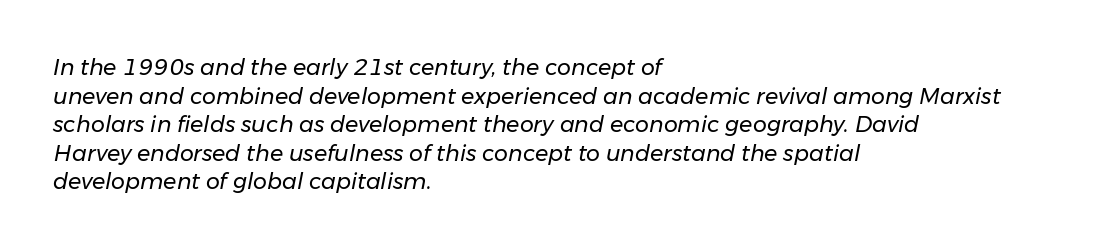
The image shows 22 px text type, italic (leaning right); set left-aligned, normal line spacing (1.3x), normal letter spacing, not underlined.
